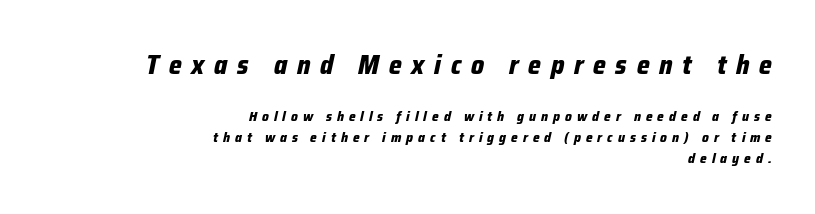
Q: Is the text bold? A: Yes.
Q: Is the text italic (slanted)? A: Yes, it leans right by about 12 degrees.
Q: Is the text underlined? A: No.
Q: How is the paragraph aligned? A: Right-aligned.
Q: Is the spacing between letters normal or unusually wide? A: Unusually wide.
Q: Is the spacing between lines tight, normal or loose? A: Normal.
Q: Which block of text is set in a larger size, the first (top) or the second (bottom)? A: The first (top) one.
